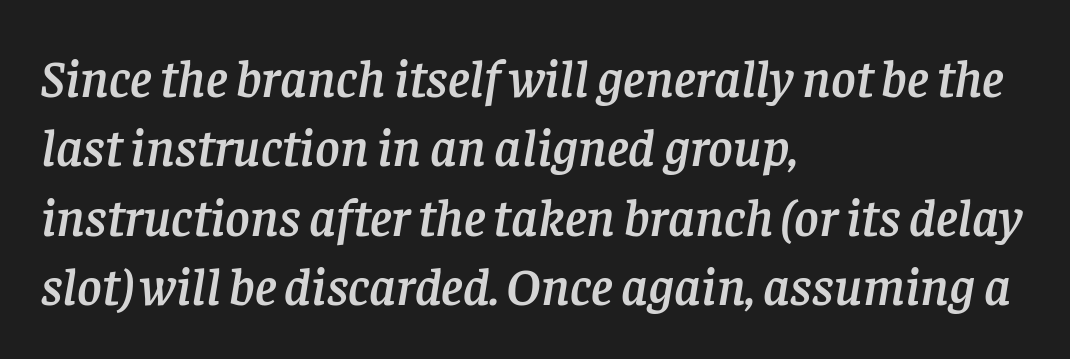
Q: Is the text italic (slanted)? A: Yes, it leans right by about 8 degrees.
Q: Is the typeface a serif or a sans-serif typeface? A: Serif.
Q: Is the text underlined? A: No.
Q: How is the paragraph aligned? A: Left-aligned.
Q: Is the spacing between letters normal or unusually wide? A: Normal.
Q: Is the spacing between lines tight, normal or loose? A: Normal.
Q: Width (condensed, normal, or wide)? A: Normal.
Q: Stroke contrast? A: Low.
Q: x-height? A: Large.
Q: Monospaced? A: No.
